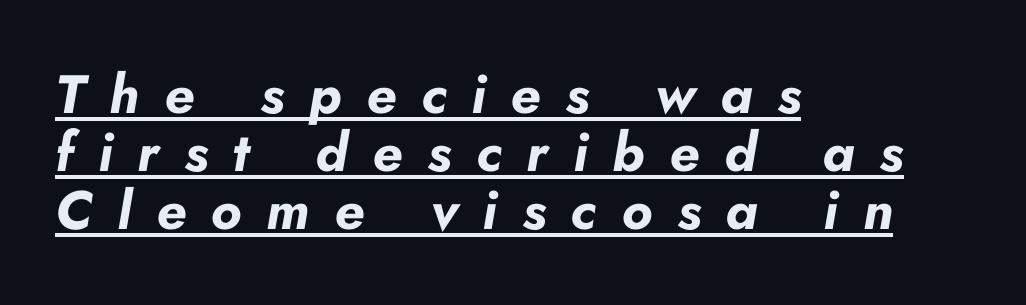
{"italic": "yes", "lean": "right", "slant_degrees": 10, "bold": "yes", "weight": "bold", "width": "normal", "stroke_contrast": "low", "x_height": "small", "monospaced": "no", "underline": "yes", "align": "left", "line_spacing": "tight", "line_spacing_ratio": 1.07, "letter_spacing": "wide", "letter_spacing_em": 0.46, "glyph_px": 54}
